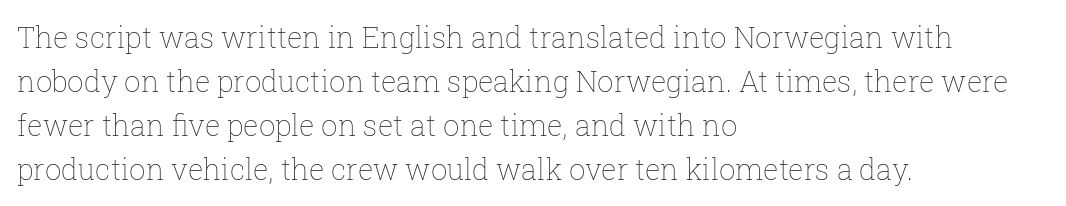
The rendering uses a moderate line-height, typical for paragraphs. In terms of letterspacing, this is plain default setting. Nothing heavy about these letters — not bold at all. Casual observation: everything's shoved over to the left. The specimen omits any rule beneath the text block's lines. The axis of the letterforms is exactly vertical.
